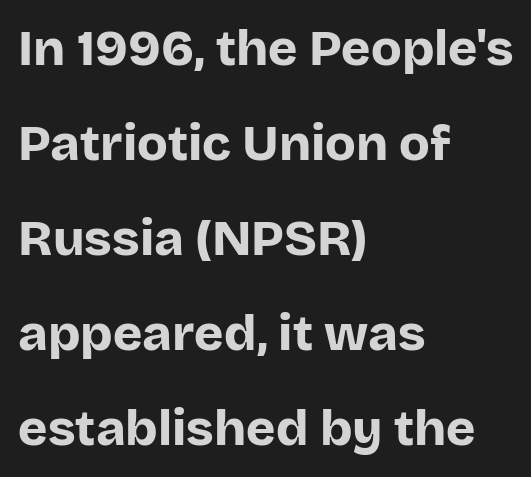
Q: Is the text bold? A: Yes.
Q: Is the text italic (slanted)? A: No, it is upright.
Q: Is the typeface a serif or a sans-serif typeface? A: Sans-serif.
Q: Is the text underlined? A: No.
Q: How is the paragraph aligned? A: Left-aligned.
Q: Is the spacing between letters normal or unusually wide? A: Normal.
Q: Is the spacing between lines tight, normal or loose? A: Loose.
Q: Width (condensed, normal, or wide)? A: Normal.
Q: Stroke contrast? A: Low.
Q: x-height? A: Large.
Q: Monospaced? A: No.
